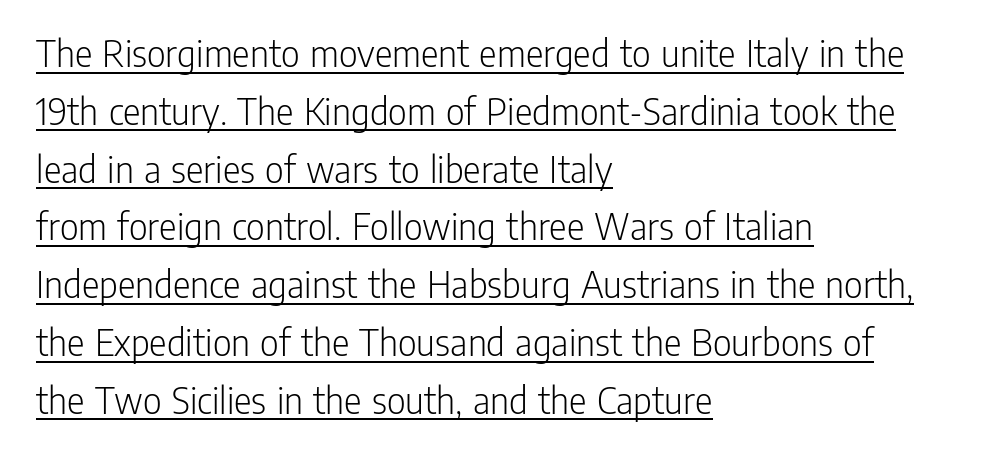
Q: Is the text bold? A: No.
Q: Is the text italic (slanted)? A: No, it is upright.
Q: Is the typeface a serif or a sans-serif typeface? A: Sans-serif.
Q: Is the text underlined? A: Yes.
Q: How is the paragraph aligned? A: Left-aligned.
Q: Is the spacing between letters normal or unusually wide? A: Normal.
Q: Is the spacing between lines tight, normal or loose? A: Normal.
Q: Width (condensed, normal, or wide)? A: Condensed.
Q: Stroke contrast? A: Low.
Q: x-height? A: Medium.
Q: Monospaced? A: No.
